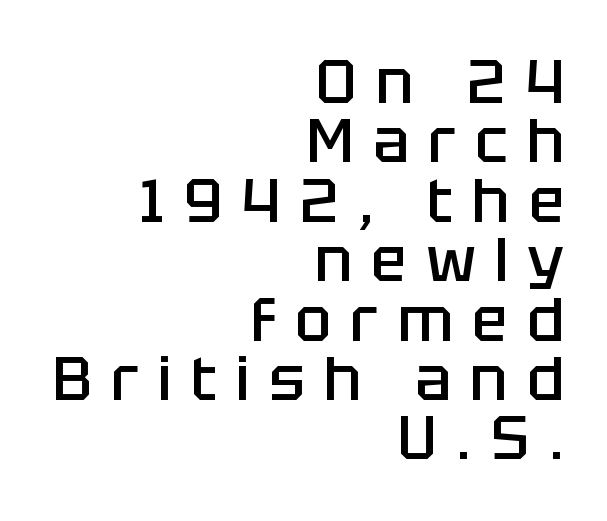
The image shows 60 px semibold sans-serif type, upright; set right-aligned, tight line spacing (0.99x), unusually wide letter spacing (+0.32 em), not underlined; low stroke contrast and a large x-height.
